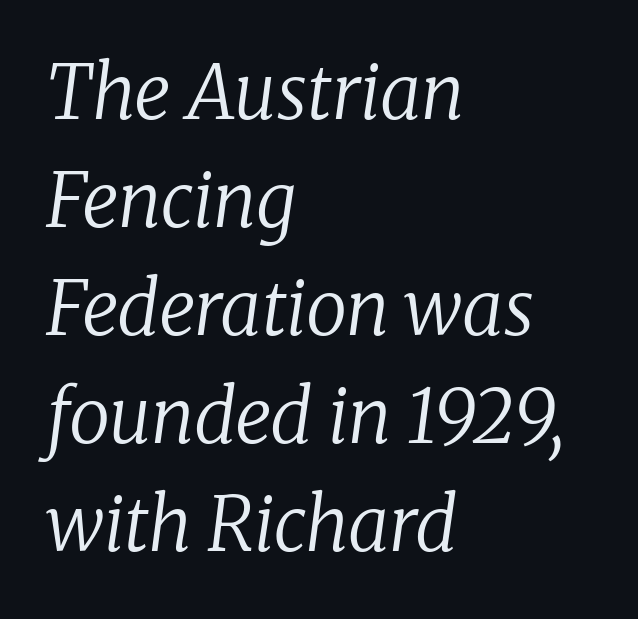
The image shows 74 px regular-weight serif type, italic (leaning right); set left-aligned, normal line spacing (1.46x), normal letter spacing, not underlined; low stroke contrast and a medium x-height.
